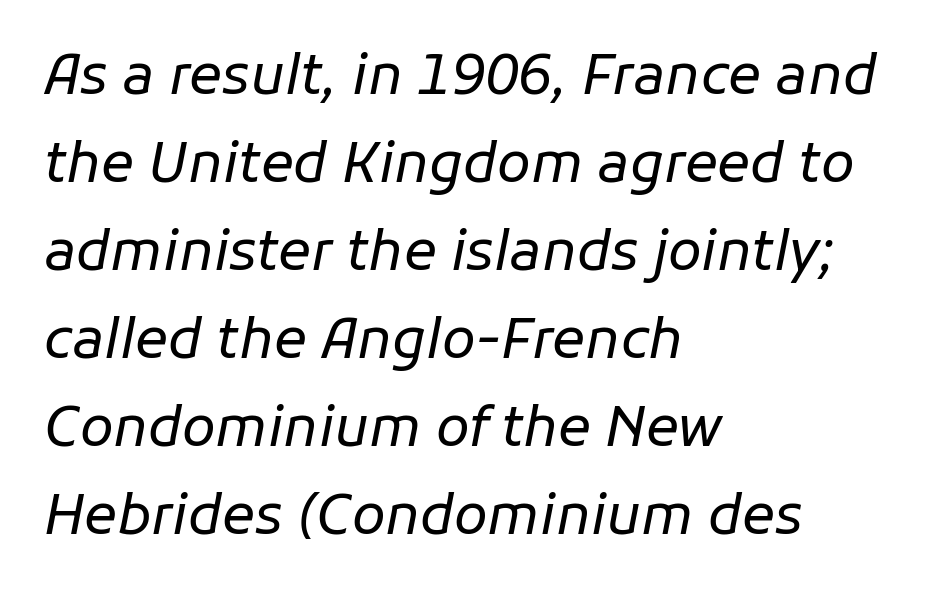
Baseline-to-baseline distance is the conventional proportion of letter height. No word sits above an underline. No heavy texture on the line: the type isn't bold. This sample is left-justified, so line endings fall wherever the words run out. The rendering uses natural spacing where letterforms have individual widths.
